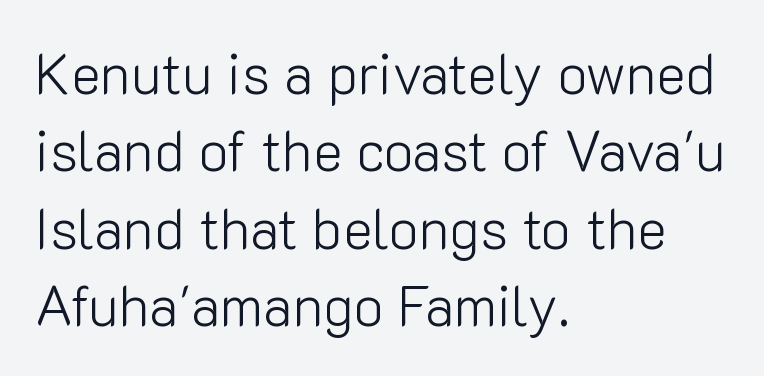
{"serif": "no", "italic": "no", "bold": "no", "weight": "light", "width": "normal", "stroke_contrast": "low", "x_height": "medium", "monospaced": "no", "underline": "no", "align": "left", "line_spacing": "normal", "line_spacing_ratio": 1.38, "letter_spacing": "normal", "letter_spacing_em": 0.0, "glyph_px": 56}
